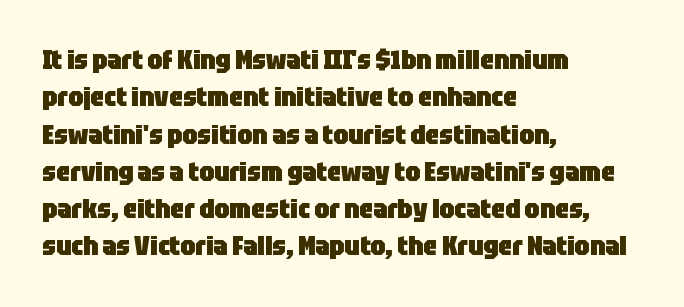
It's the straight-up-and-down kind of type. The lines are quadded left. Letter spacing: default. Rule under the text: the space is simply empty. The space between consecutive lines is moderate. Notice how thick the strokes are: this is what a full bold looks like.
